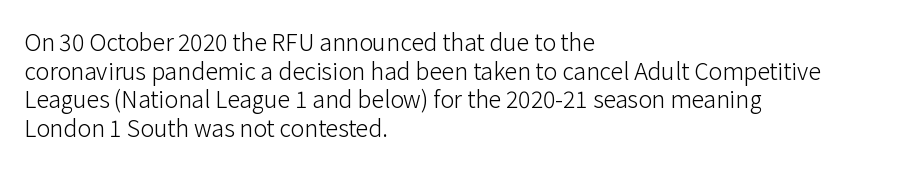
Q: Is the text bold? A: No.
Q: Is the text italic (slanted)? A: No, it is upright.
Q: Is the text underlined? A: No.
Q: How is the paragraph aligned? A: Left-aligned.
Q: Is the spacing between letters normal or unusually wide? A: Normal.
Q: Is the spacing between lines tight, normal or loose? A: Normal.
